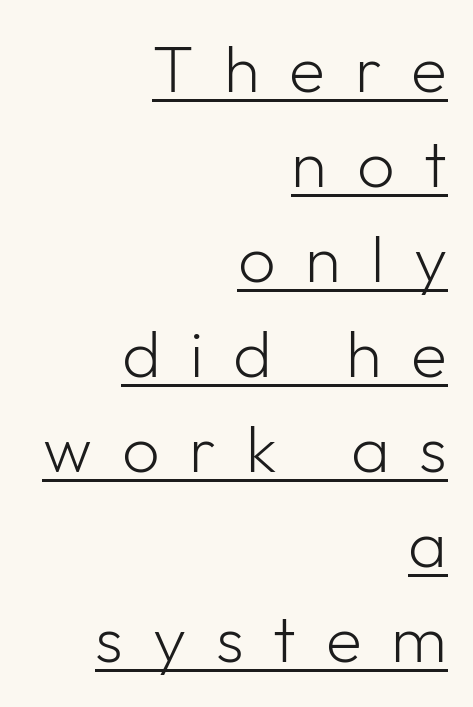
Line endings align vertically; line beginnings do not. The font sits on the lighter half of the weight spectrum, regular included. The glyphs are accompanied by a horizontal stroke just below them. The line-height multiplier appears to be the usual default. Are there feet on the stems? There aren't — it's a sans.
